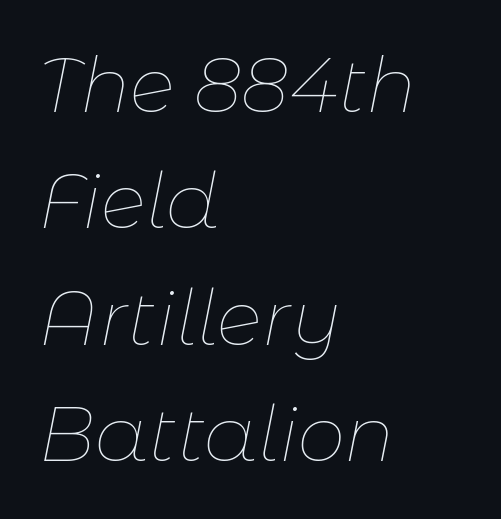
These lines are rendered in a variable-pitch font. The space between consecutive lines is moderate. Only glyphs here, with clear space below each row. The line texture is even and compact thanks to regular tracking. The characters are drawn with everyday or finer stroke widths.
